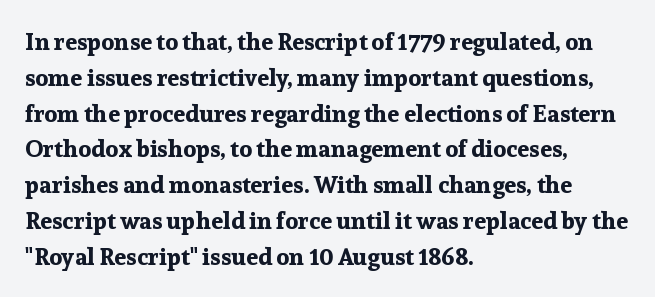
The image shows 24 px bold type, upright; set left-aligned, normal line spacing (1.49x), normal letter spacing, not underlined.
